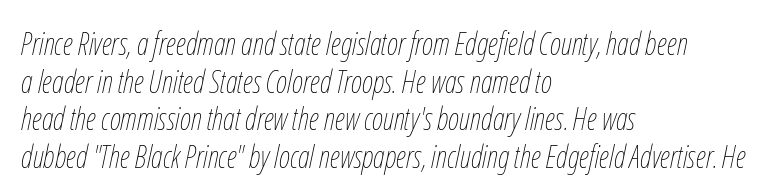
Q: Is the text bold? A: No.
Q: Is the text italic (slanted)? A: Yes, it leans right by about 12 degrees.
Q: Is the text underlined? A: No.
Q: How is the paragraph aligned? A: Left-aligned.
Q: Is the spacing between letters normal or unusually wide? A: Normal.
Q: Width (condensed, normal, or wide)? A: Condensed.
Q: Stroke contrast? A: Low.
Q: x-height? A: Medium.
Q: Monospaced? A: No.
